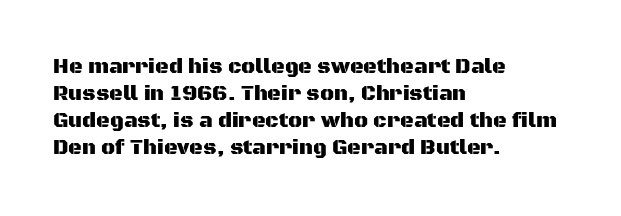
The image shows 21 px text type, upright; set left-aligned, normal line spacing (1.29x), normal letter spacing, not underlined.
